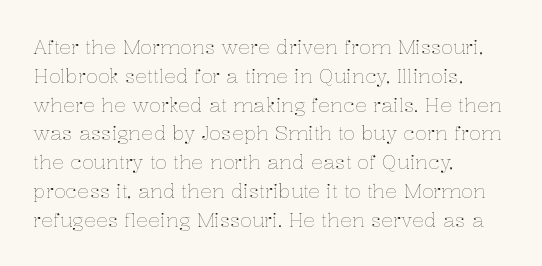
Q: Is the text bold? A: No.
Q: Is the text italic (slanted)? A: No, it is upright.
Q: Is the text underlined? A: No.
Q: How is the paragraph aligned? A: Left-aligned.
Q: Is the spacing between letters normal or unusually wide? A: Normal.
Q: Is the spacing between lines tight, normal or loose? A: Normal.
